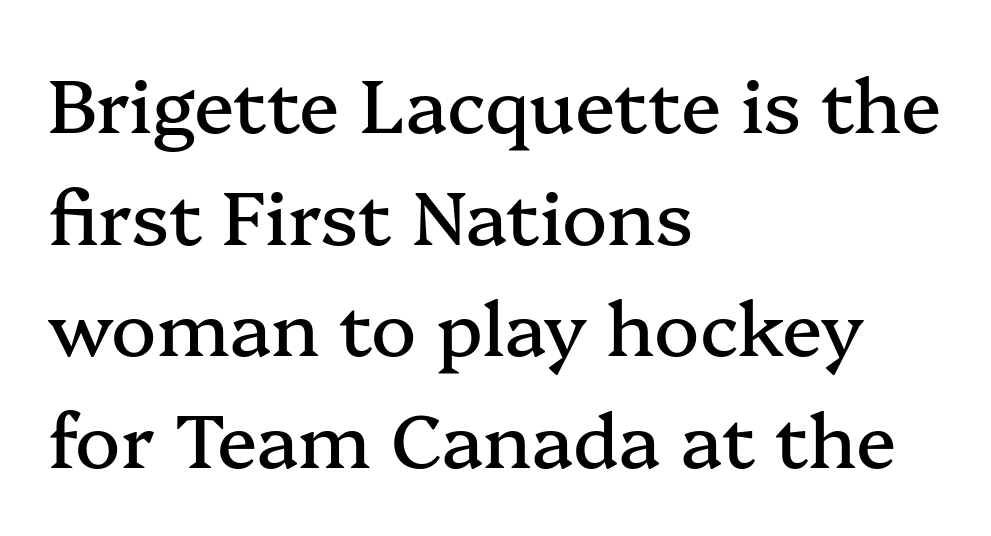
The image shows 75 px serif type, upright; set left-aligned, normal line spacing (1.49x), normal letter spacing, not underlined; medium stroke contrast and a medium x-height.
